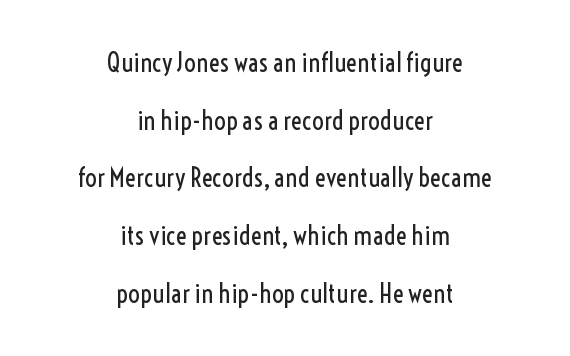
The image shows 26 px text type, upright; set centered, loose line spacing (2.22x), normal letter spacing, not underlined.
